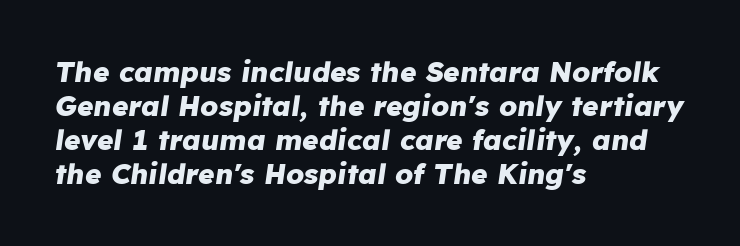
Q: Is the text bold? A: Yes.
Q: Is the text italic (slanted)? A: Yes, it leans right by about 8 degrees.
Q: Is the text underlined? A: No.
Q: How is the paragraph aligned? A: Left-aligned.
Q: Is the spacing between letters normal or unusually wide? A: Normal.
Q: Width (condensed, normal, or wide)? A: Normal.
Q: Stroke contrast? A: Low.
Q: x-height? A: Medium.
Q: Monospaced? A: No.
